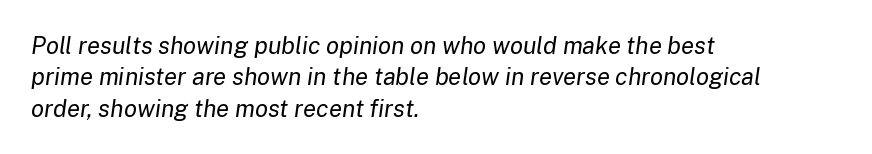
The image shows 24 px text type, italic (leaning right); set left-aligned, normal line spacing (1.31x), normal letter spacing, not underlined.
